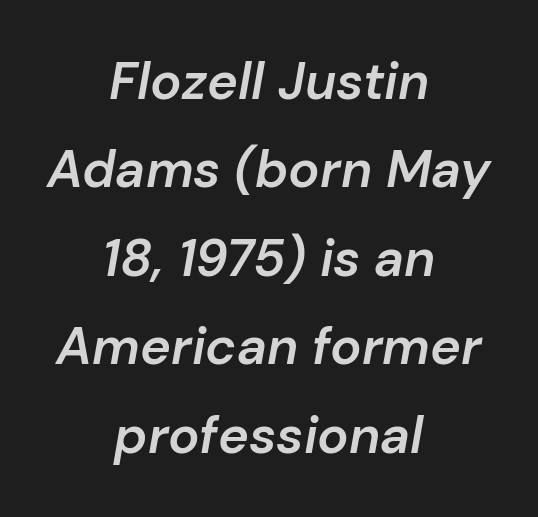
Descenders hang freely into open space. Horizontal alignment here is central, giving a formal, balanced look. Varying glyph widths throughout — classic text-font behaviour. The text carries the slant typical of an italic or oblique font. This block has exactly the height ordinary leading produces.
